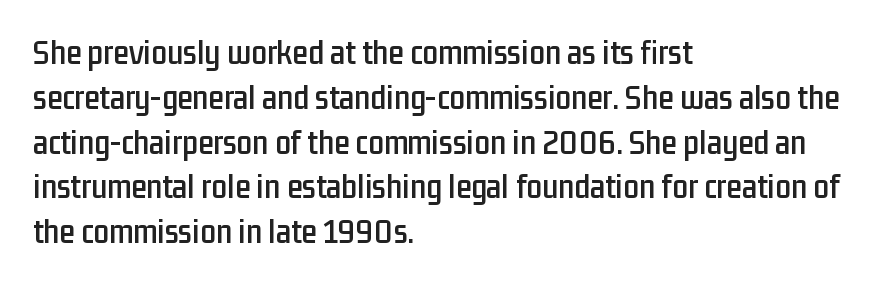
{"serif": "no", "italic": "no", "width": "condensed", "stroke_contrast": "low", "x_height": "medium", "monospaced": "no", "underline": "no", "align": "left", "line_spacing": "normal", "line_spacing_ratio": 1.28, "letter_spacing": "normal", "letter_spacing_em": 0.0, "glyph_px": 35}
